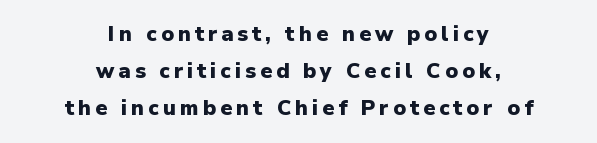
Pretty heavy lettering here — definitely bold. Quick note: not italic, upright. Line starts and ends both wander, symmetrically. Words float on clear page, feet unadorned.
